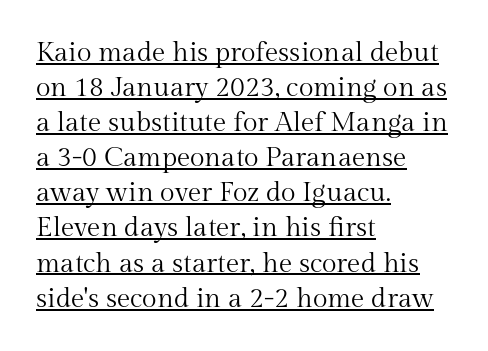
Teacher's note: observe the even left margin — that is flush-left alignment. Decoration check: the copy is underlined. The line-height multiplier appears to be the usual default. You could call the tracking neutral — neither tight nor loose. A light-to-regular cut is what we see here. A roman cut, with each character standing at attention.
